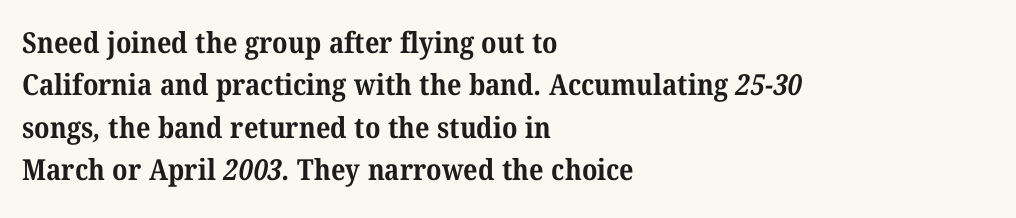
Q: Is the text bold? A: Yes.
Q: Is the typeface a serif or a sans-serif typeface? A: Serif.
Q: Is the text underlined? A: No.
Q: How is the paragraph aligned? A: Left-aligned.
Q: Is the spacing between letters normal or unusually wide? A: Normal.
Q: Is the spacing between lines tight, normal or loose? A: Normal.
Q: Width (condensed, normal, or wide)? A: Normal.
Q: Stroke contrast? A: Medium.
Q: x-height? A: Medium.
Q: Monospaced? A: No.
